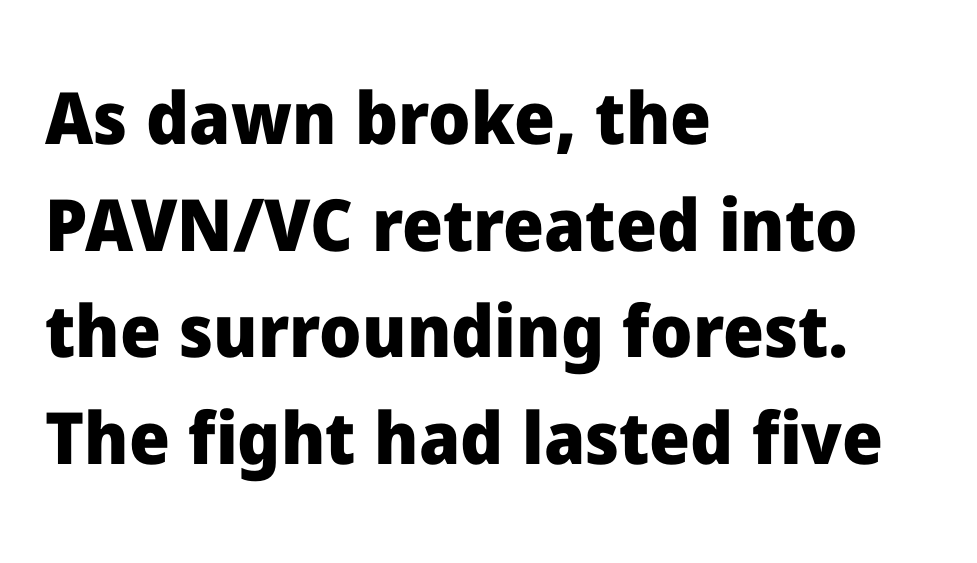
This sample has the flowing, uneven cadence of proportional lettering. Type without underlining. The leading is moderate, giving the passage an even texture. Unlike italic type, these characters show no tilt at all. Nothing unusual about the tracking: characters are spaced as the font intends. Its strokes are broad and dark, the hallmark of bold type.
